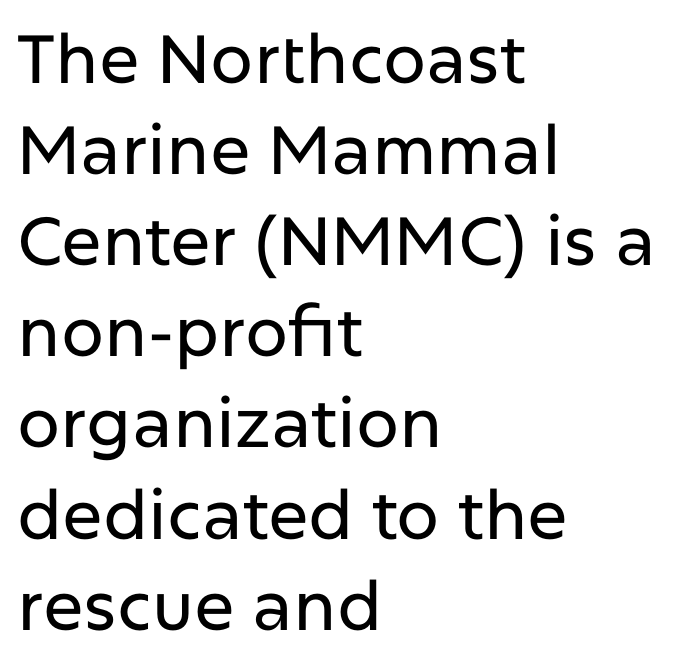
Q: Is the text italic (slanted)? A: No, it is upright.
Q: Is the typeface a serif or a sans-serif typeface? A: Sans-serif.
Q: Is the text underlined? A: No.
Q: How is the paragraph aligned? A: Left-aligned.
Q: Is the spacing between letters normal or unusually wide? A: Normal.
Q: Is the spacing between lines tight, normal or loose? A: Normal.
Q: Width (condensed, normal, or wide)? A: Normal.
Q: Stroke contrast? A: Low.
Q: x-height? A: Medium.
Q: Monospaced? A: No.
